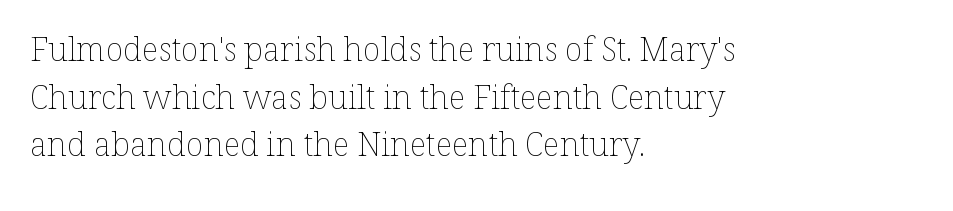
The letters advance in unequal steps, a hallmark of proportional type. Tall strokes in this sample are plumb rather than angled. No heavy texture on the line: the type isn't bold. The vertical gap from one line to the next is medium. Glyph-to-glyph distance matches everyday printed text.
